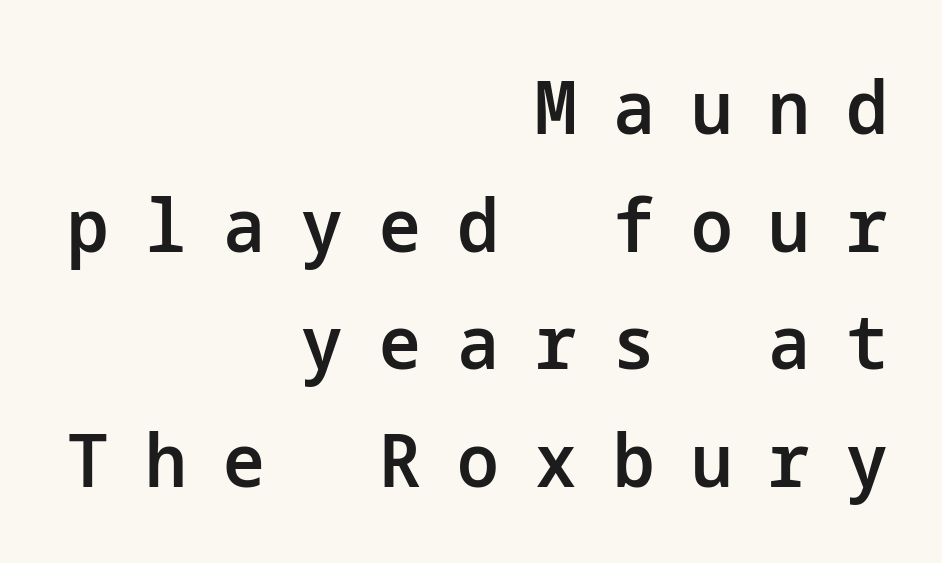
Nobody drew a line under any word here. The specimen reads as upright at a glance. Typographic density is moderately raised because the face is semibold. In CSS terms this would be text-align: right. If you measured baseline to baseline, you'd find a middling distance. Substantial extra tracking has been applied to these lines.
